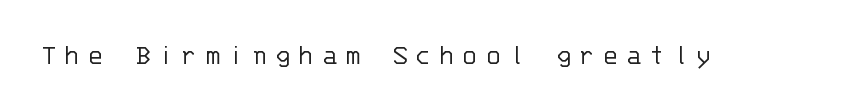
The font family rendered here belongs to the sans-serif group. Each word looks stretched out because of the extra space between its letters. The weight would be labelled regular, book, light, or lighter still. Here the designer chose a console-style face with uniform glyph widths. A clean baseline with only descenders dipping below it. The type sits square on the baseline with zero lean.
